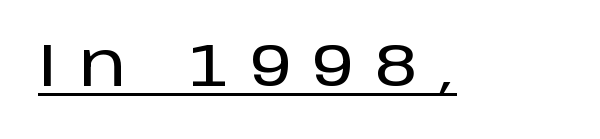
Q: Is the text italic (slanted)? A: No, it is upright.
Q: Is the typeface a serif or a sans-serif typeface? A: Sans-serif.
Q: Is the text underlined? A: Yes.
Q: Is the spacing between letters normal or unusually wide? A: Unusually wide.
Q: Width (condensed, normal, or wide)? A: Normal.
Q: Stroke contrast? A: Low.
Q: x-height? A: Large.
Q: Monospaced? A: No.
